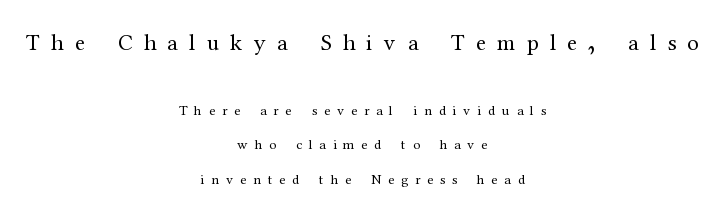
Q: Is the text bold? A: No.
Q: Is the text italic (slanted)? A: No, it is upright.
Q: Is the text underlined? A: No.
Q: How is the paragraph aligned? A: Centered.
Q: Is the spacing between letters normal or unusually wide? A: Unusually wide.
Q: Is the spacing between lines tight, normal or loose? A: Loose.
Q: Which block of text is set in a larger size, the first (top) or the second (bottom)? A: The first (top) one.
